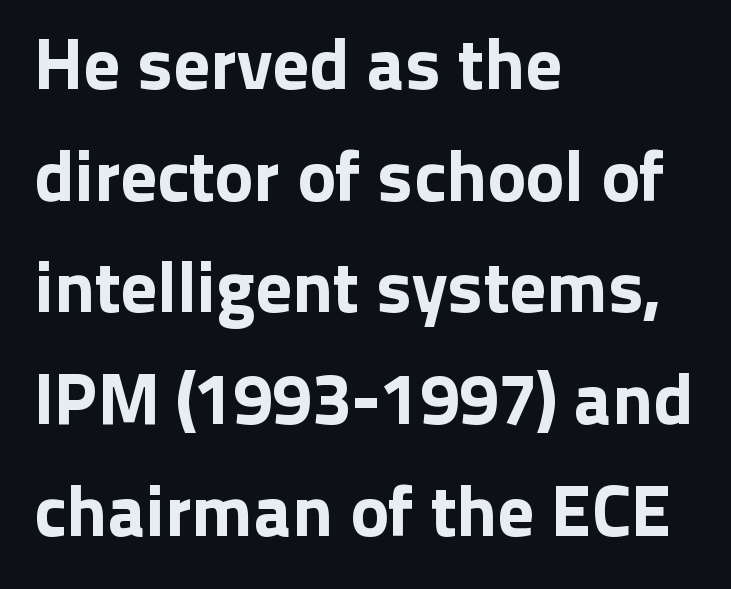
The image shows 73 px sans-serif type, upright; set left-aligned, normal line spacing (1.53x), normal letter spacing, not underlined; low stroke contrast and a medium x-height.
